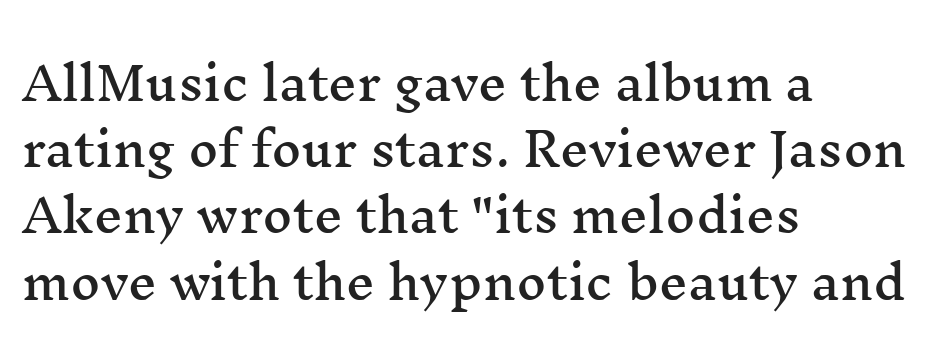
The rendering keeps characters at their native spacing. Caption: multi-line text, flush left, ragged right. Typographically, this falls in the serif category. This is the regular roman posture of the typeface. The designer left line spacing at the default. Each letter keeps its own natural width here, so spacing adapts to shape.
